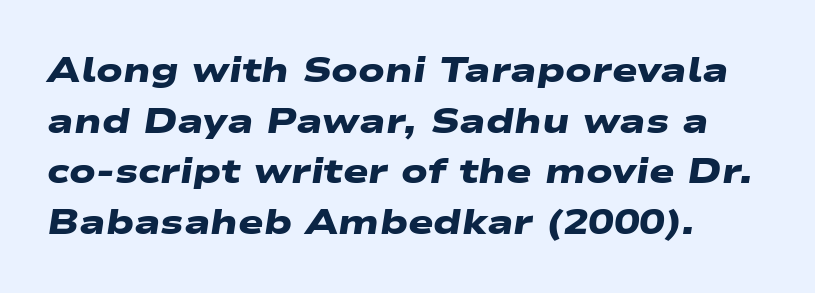
{"serif": "no", "bold": "yes", "weight": "heavy", "width": "wide", "stroke_contrast": "low", "x_height": "medium", "monospaced": "no", "underline": "no", "align": "left", "line_spacing": "normal", "line_spacing_ratio": 1.49, "letter_spacing": "normal", "letter_spacing_em": 0.0, "glyph_px": 34}
